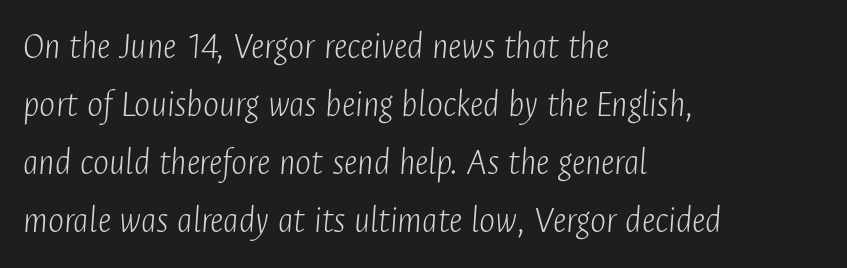
Q: Is the text bold? A: No.
Q: Is the text italic (slanted)? A: Yes, it leans right by about 4 degrees.
Q: Is the text underlined? A: No.
Q: How is the paragraph aligned? A: Left-aligned.
Q: Is the spacing between letters normal or unusually wide? A: Normal.
Q: Is the spacing between lines tight, normal or loose? A: Normal.
Q: Width (condensed, normal, or wide)? A: Condensed.
Q: Stroke contrast? A: Low.
Q: x-height? A: Medium.
Q: Monospaced? A: No.
